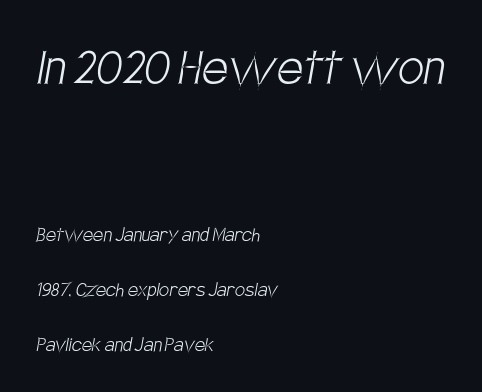
Q: Is the text bold? A: No.
Q: Is the typeface a serif or a sans-serif typeface? A: Sans-serif.
Q: Is the text underlined? A: No.
Q: How is the paragraph aligned? A: Left-aligned.
Q: Is the spacing between letters normal or unusually wide? A: Normal.
Q: Is the spacing between lines tight, normal or loose? A: Loose.
Q: Which block of text is set in a larger size, the first (top) or the second (bottom)? A: The first (top) one.
Q: Width (condensed, normal, or wide)? A: Condensed.
Q: Stroke contrast? A: Low.
Q: x-height? A: Large.
Q: Monospaced? A: No.
